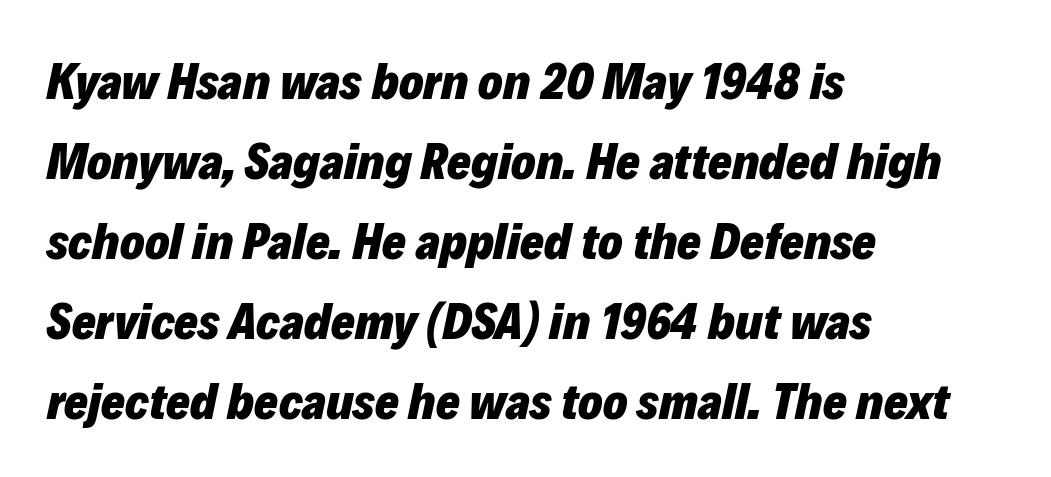
{"italic": "yes", "lean": "right", "slant_degrees": 12, "bold": "yes", "weight": "heavy", "width": "normal", "stroke_contrast": "low", "x_height": "medium", "monospaced": "no", "underline": "no", "align": "left", "line_spacing": "normal", "line_spacing_ratio": 1.57, "letter_spacing": "normal", "letter_spacing_em": 0.0, "glyph_px": 51}
